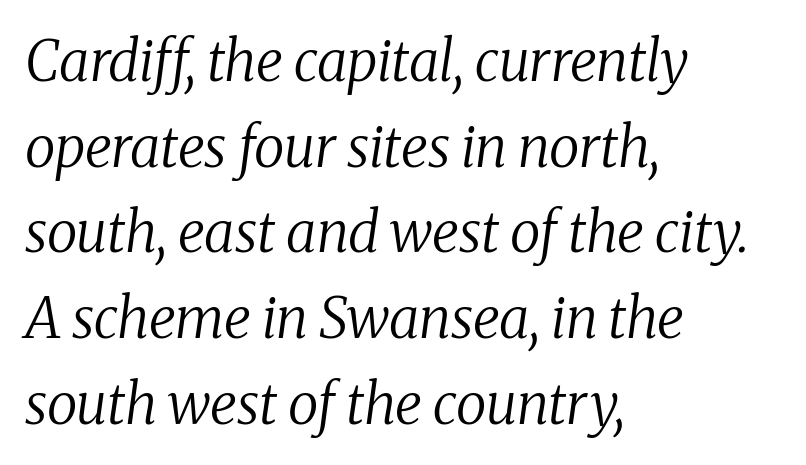
The image shows 56 px regular-weight serif type, italic (leaning right); set left-aligned, normal line spacing (1.53x), normal letter spacing, not underlined; medium stroke contrast and a medium x-height.
